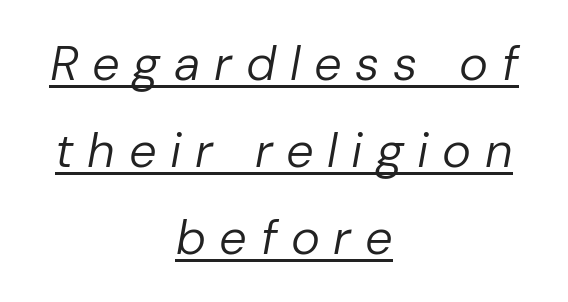
Q: Is the text bold? A: No.
Q: Is the text italic (slanted)? A: Yes, it leans right by about 10 degrees.
Q: Is the text underlined? A: Yes.
Q: How is the paragraph aligned? A: Centered.
Q: Is the spacing between letters normal or unusually wide? A: Unusually wide.
Q: Width (condensed, normal, or wide)? A: Normal.
Q: Stroke contrast? A: Low.
Q: x-height? A: Medium.
Q: Monospaced? A: No.
